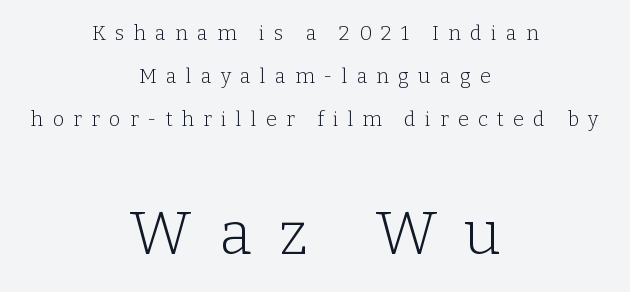
{"serif": "yes", "italic": "no", "bold": "no", "weight": "light", "width": "normal", "stroke_contrast": "low", "x_height": "medium", "monospaced": "no", "underline": "no", "align": "center", "line_spacing": "loose", "line_spacing_ratio": 2.14, "letter_spacing": "wide", "letter_spacing_em": 0.46, "larger_block": "second", "size_ratio": 3.0, "glyph_px": 60}
